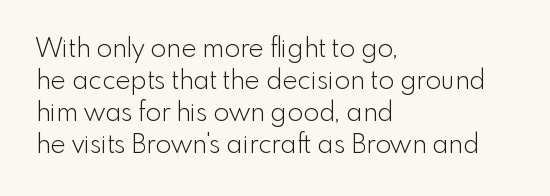
The passage shown is not underscored anywhere. Words appear dense and cohesive because spacing is normal. Alignment: flush left. Unlike italic type, these characters show no tilt at all.
